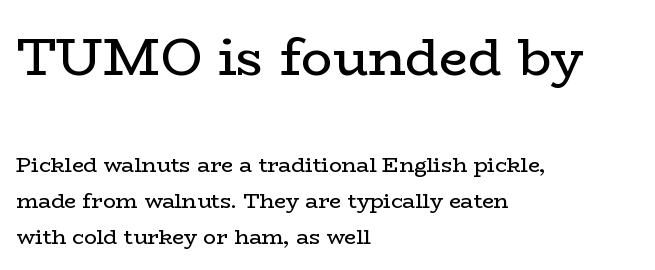
{"serif": "yes", "italic": "no", "bold": "no", "weight": "regular", "width": "wide", "stroke_contrast": "low", "x_height": "medium", "monospaced": "no", "underline": "no", "align": "left", "line_spacing_ratio": 1.73, "letter_spacing": "normal", "letter_spacing_em": 0.0, "larger_block": "first", "size_ratio": 2.48, "glyph_px": 52}
